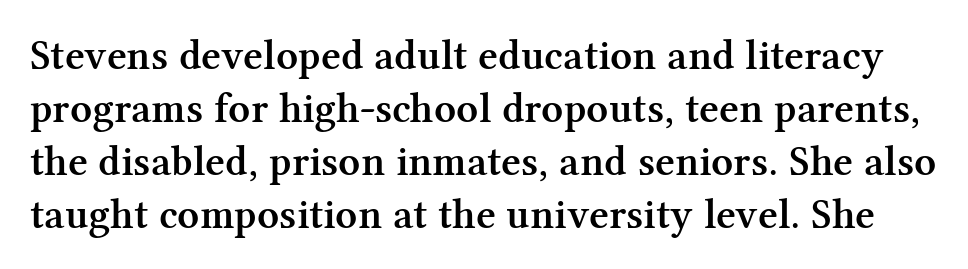
Q: Is the text bold? A: Semi-bold.
Q: Is the text italic (slanted)? A: No, it is upright.
Q: Is the typeface a serif or a sans-serif typeface? A: Serif.
Q: Is the text underlined? A: No.
Q: Is the spacing between letters normal or unusually wide? A: Normal.
Q: Width (condensed, normal, or wide)? A: Normal.
Q: Stroke contrast? A: Medium.
Q: x-height? A: Medium.
Q: Monospaced? A: No.
